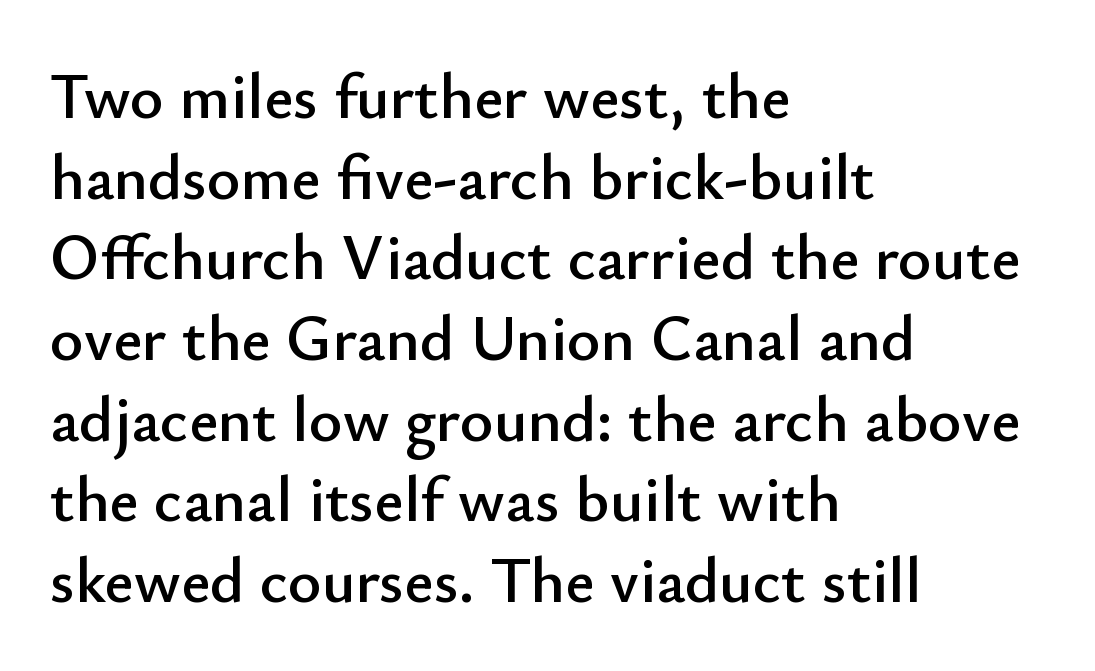
The image shows 64 px sans-serif type, upright; set left-aligned, normal line spacing (1.26x), normal letter spacing, not underlined; low stroke contrast and a small x-height.
